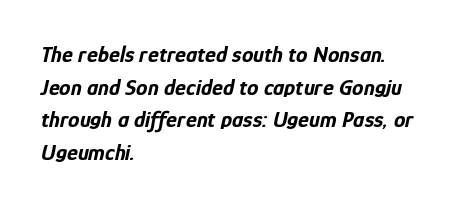
The image shows 23 px bold type, italic (leaning right); set left-aligned, normal line spacing (1.42x), normal letter spacing, not underlined.
